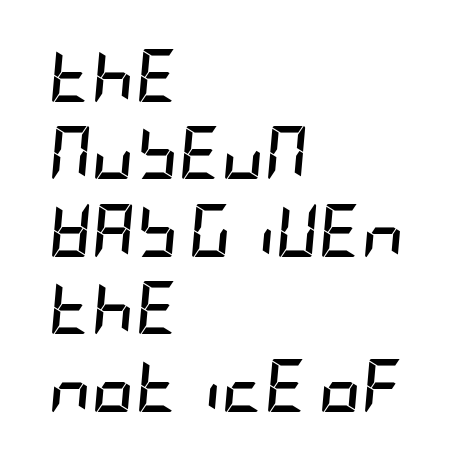
The gap between lines stays unmarked. It's the slanting kind of type. Compared with typical paragraphs, the rows here are spaced about the same. These lines stack with their left ends in a neat column. Nothing unusual about the tracking: characters are spaced as the font intends.
